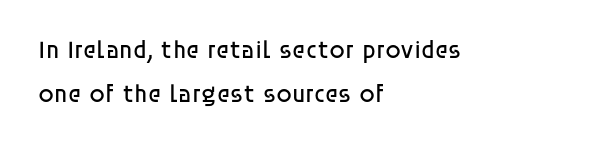
On a weight scale, this lands at 450 or below. Posture: upright roman. The area under the type is left untouched. The rendering anchors every line to the left-hand side.
